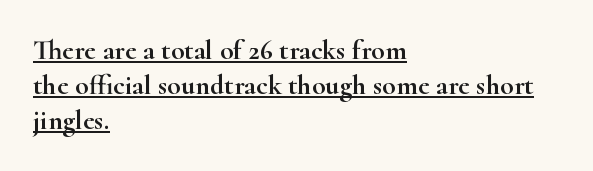
{"serif": "yes", "italic": "no", "width": "wide", "stroke_contrast": "high", "x_height": "small", "monospaced": "no", "underline": "yes", "align": "left", "line_spacing": "normal", "line_spacing_ratio": 1.25, "letter_spacing": "normal", "letter_spacing_em": 0.0, "glyph_px": 28}
